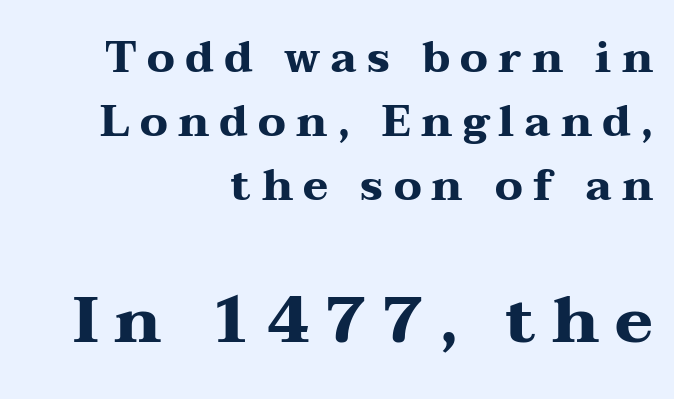
This rendering widens character spacing well past its baseline value. Bigger letters appear in the bottom chunk; the top chunk is reduced. Spacing verdict: proportional, widths tailored to each character. A normal amount of white space separates one row of letters from the next. All the whitespace from short lines collects on the left. The glyphs have the mass of a bold cut.
